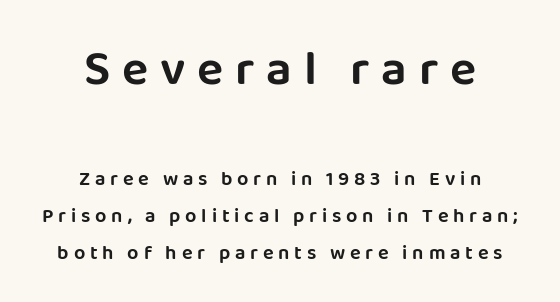
Q: Is the text italic (slanted)? A: No, it is upright.
Q: Is the typeface a serif or a sans-serif typeface? A: Sans-serif.
Q: Is the text underlined? A: No.
Q: How is the paragraph aligned? A: Centered.
Q: Is the spacing between letters normal or unusually wide? A: Unusually wide.
Q: Which block of text is set in a larger size, the first (top) or the second (bottom)? A: The first (top) one.
Q: Width (condensed, normal, or wide)? A: Normal.
Q: Stroke contrast? A: Low.
Q: x-height? A: Large.
Q: Monospaced? A: No.
